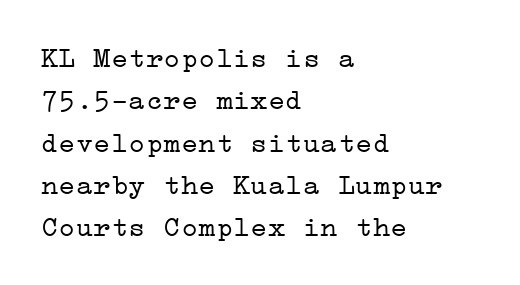
{"serif": "yes", "italic": "no", "bold": "no", "weight": "light", "width": "wide", "stroke_contrast": "low", "x_height": "medium", "underline": "no", "align": "left", "line_spacing": "normal", "line_spacing_ratio": 1.46, "letter_spacing": "normal", "letter_spacing_em": 0.0, "glyph_px": 29}
